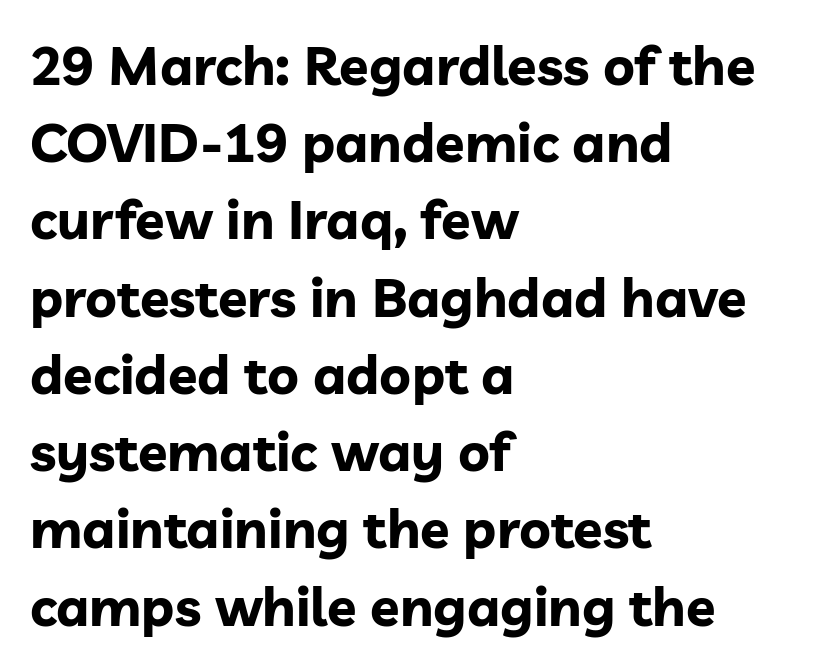
{"serif": "no", "italic": "no", "bold": "yes", "weight": "bold", "width": "normal", "stroke_contrast": "low", "x_height": "medium", "monospaced": "no", "underline": "no", "align": "left", "line_spacing": "normal", "line_spacing_ratio": 1.43, "letter_spacing": "normal", "letter_spacing_em": 0.0, "glyph_px": 54}
